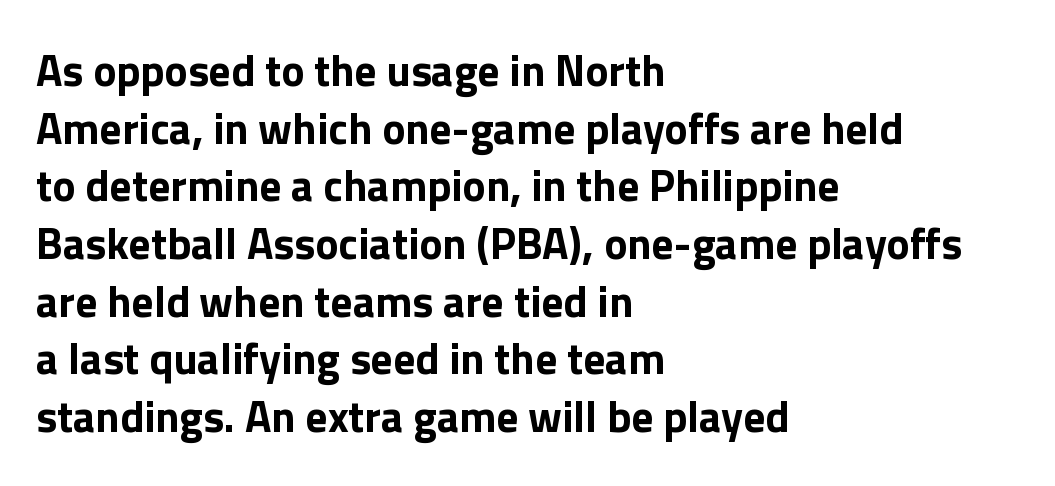
Q: Is the text bold? A: Yes.
Q: Is the text italic (slanted)? A: No, it is upright.
Q: Is the typeface a serif or a sans-serif typeface? A: Sans-serif.
Q: Is the text underlined? A: No.
Q: How is the paragraph aligned? A: Left-aligned.
Q: Is the spacing between letters normal or unusually wide? A: Normal.
Q: Is the spacing between lines tight, normal or loose? A: Normal.
Q: Width (condensed, normal, or wide)? A: Normal.
Q: x-height? A: Medium.
Q: Monospaced? A: No.
